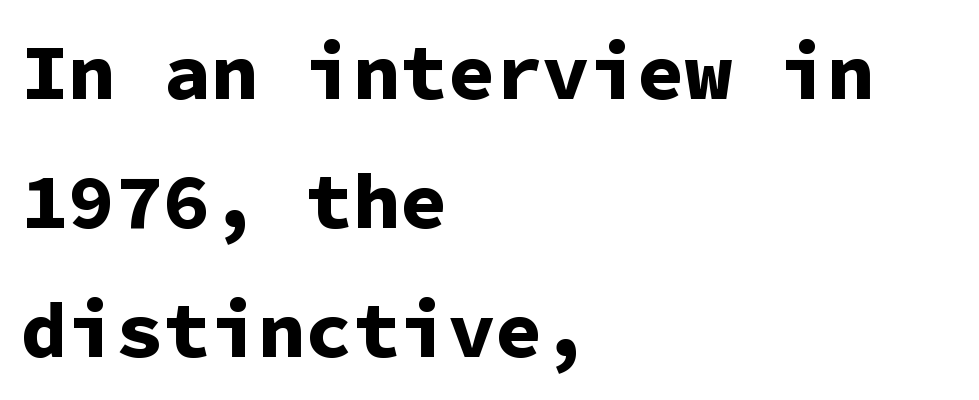
The image shows 79 px bold sans-serif type, upright, monospaced; set left-aligned, normal line spacing (1.63x), normal letter spacing, not underlined; low stroke contrast and a medium x-height.
